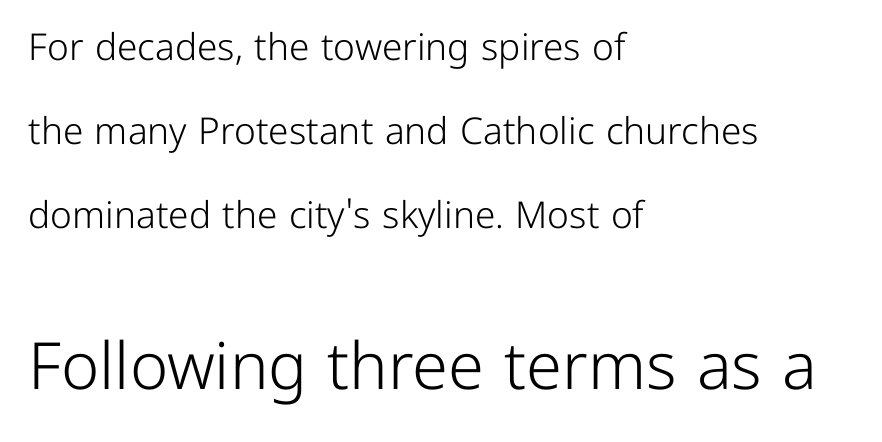
{"serif": "no", "italic": "no", "bold": "no", "weight": "light", "width": "normal", "stroke_contrast": "low", "x_height": "medium", "monospaced": "no", "underline": "no", "align": "left", "line_spacing": "loose", "line_spacing_ratio": 2.27, "letter_spacing": "normal", "letter_spacing_em": 0.0, "larger_block": "second", "size_ratio": 1.76, "glyph_px": 65}
